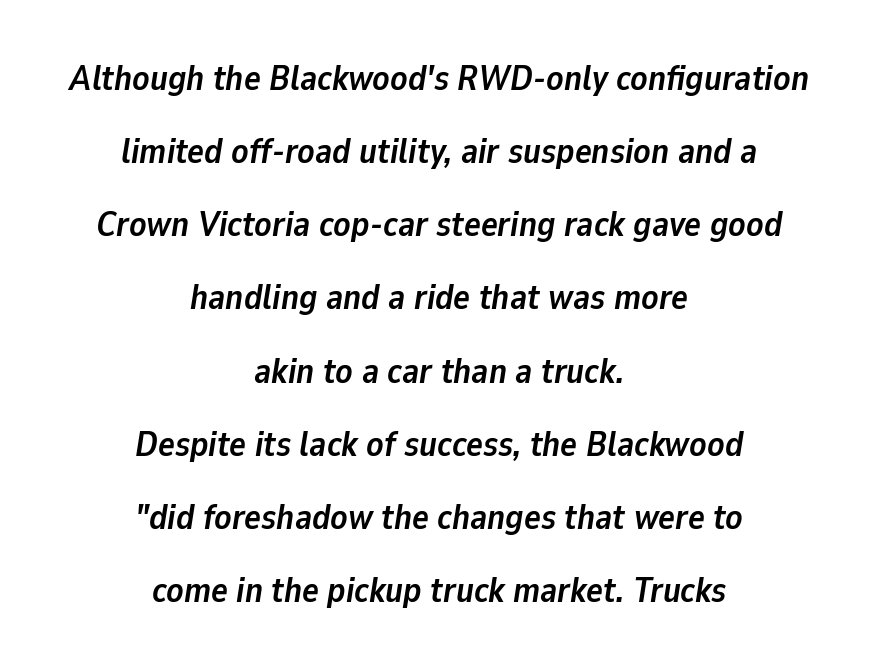
Q: Is the text bold? A: Yes.
Q: Is the text italic (slanted)? A: Yes, it leans right by about 9 degrees.
Q: Is the text underlined? A: No.
Q: How is the paragraph aligned? A: Centered.
Q: Is the spacing between letters normal or unusually wide? A: Normal.
Q: Is the spacing between lines tight, normal or loose? A: Loose.
Q: Width (condensed, normal, or wide)? A: Normal.
Q: Stroke contrast? A: Low.
Q: x-height? A: Medium.
Q: Monospaced? A: No.
